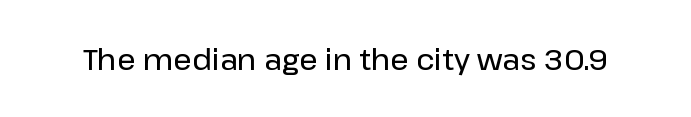
The image shows 29 px sans-serif type, upright; set normal letter spacing, not underlined; low stroke contrast and a medium x-height.
